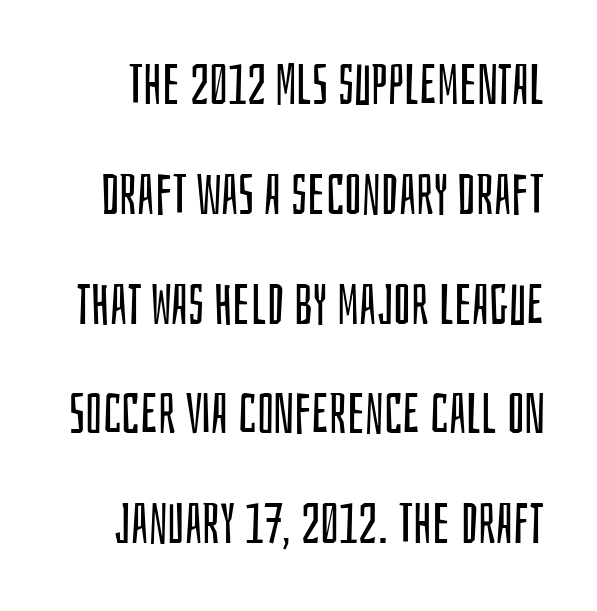
The image shows 56 px regular-weight, condensed sans-serif type, upright; set loose line spacing (1.96x), normal letter spacing, not underlined; low stroke contrast and a large x-height.
